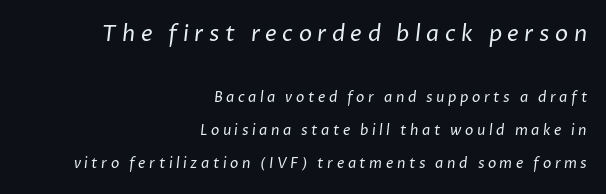
{"bold": "no", "underline": "no", "align": "right", "line_spacing": "loose", "line_spacing_ratio": 2.35, "letter_spacing": "wide", "letter_spacing_em": 0.25, "larger_block": "first", "size_ratio": 1.57, "glyph_px": 22}
